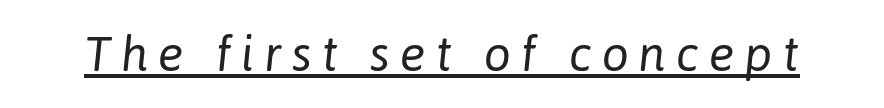
The image shows 48 px regular-weight type, italic (leaning right); set unusually wide letter spacing (+0.21 em), underlined; low stroke contrast and a medium x-height.
